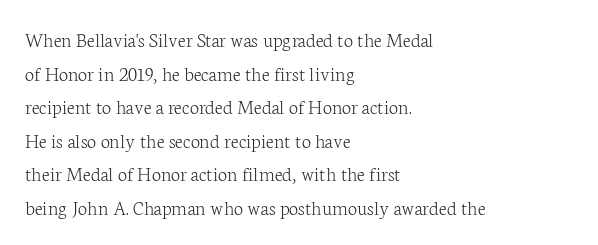
The image shows 21 px text type, upright; set left-aligned, normal line spacing (1.6x), normal letter spacing, not underlined.
